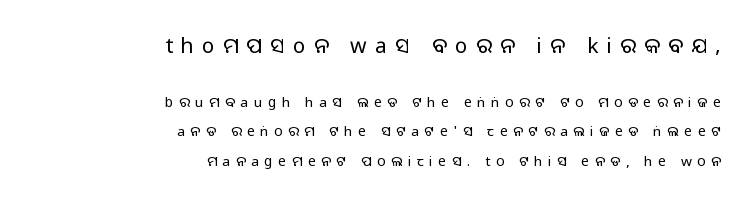
{"italic": "no", "underline": "no", "align": "right", "line_spacing": "loose", "line_spacing_ratio": 2.1, "letter_spacing": "wide", "letter_spacing_em": 0.39, "larger_block": "first", "size_ratio": 1.5, "glyph_px": 21}
